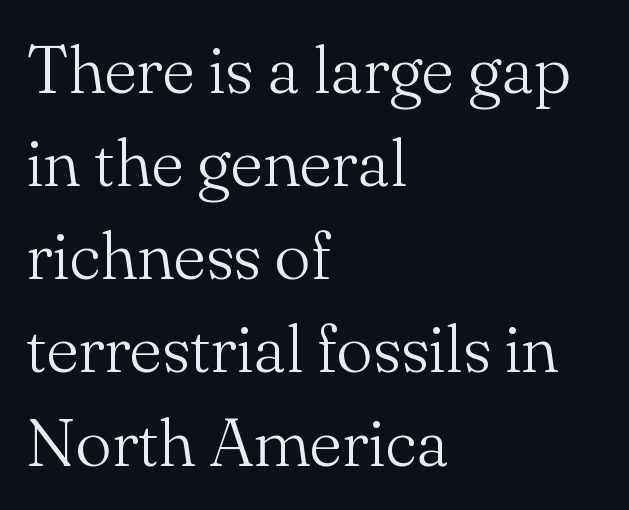
The image shows 68 px light serif type, upright; set left-aligned, normal line spacing (1.37x), normal letter spacing, not underlined; medium stroke contrast and a small x-height.
